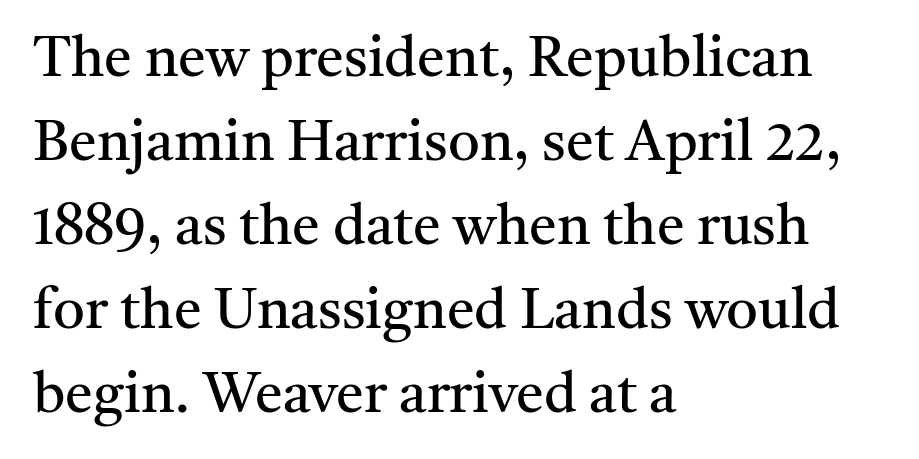
{"serif": "yes", "italic": "no", "bold": "no", "weight": "regular", "width": "normal", "stroke_contrast": "medium", "x_height": "medium", "monospaced": "no", "underline": "no", "align": "left", "line_spacing": "normal", "line_spacing_ratio": 1.5, "letter_spacing": "normal", "letter_spacing_em": 0.0, "glyph_px": 56}
